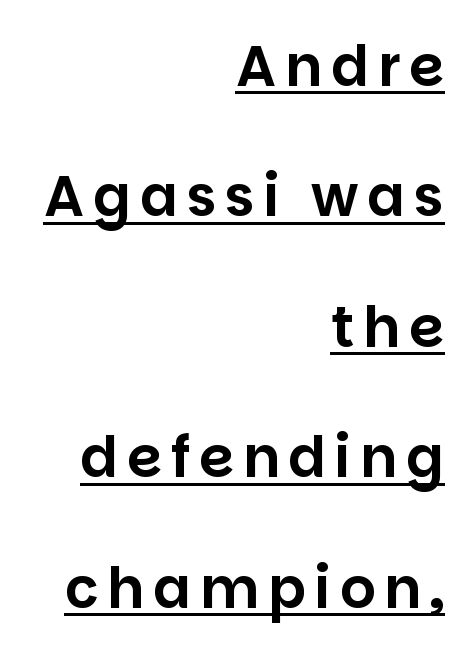
{"serif": "no", "italic": "no", "width": "normal", "stroke_contrast": "low", "x_height": "large", "monospaced": "no", "underline": "yes", "align": "right", "line_spacing": "loose", "line_spacing_ratio": 2.33, "glyph_px": 56}
